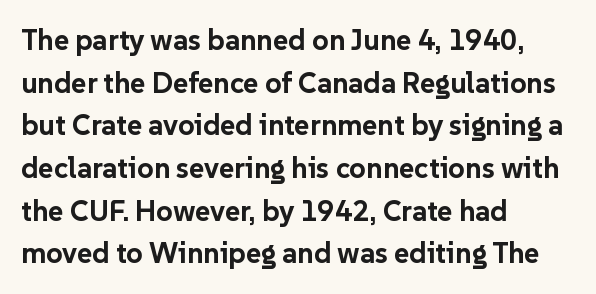
The image shows 29 px bold sans-serif type, upright; set left-aligned, normal line spacing (1.47x), normal letter spacing, not underlined; low stroke contrast and a medium x-height.
